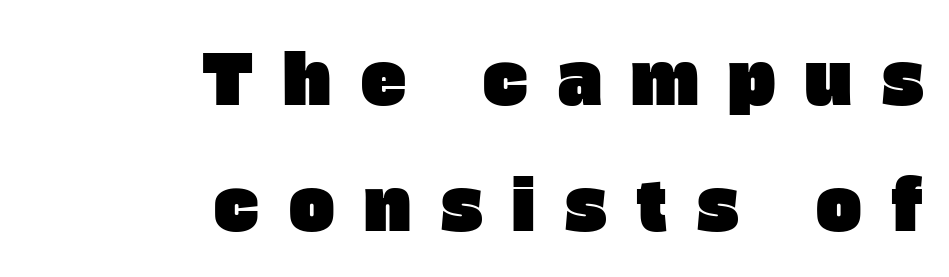
The image shows 68 px sans-serif type; set right-aligned, line spacing 1.85x, unusually wide letter spacing (+0.44 em), not underlined; low stroke contrast and a large x-height.
